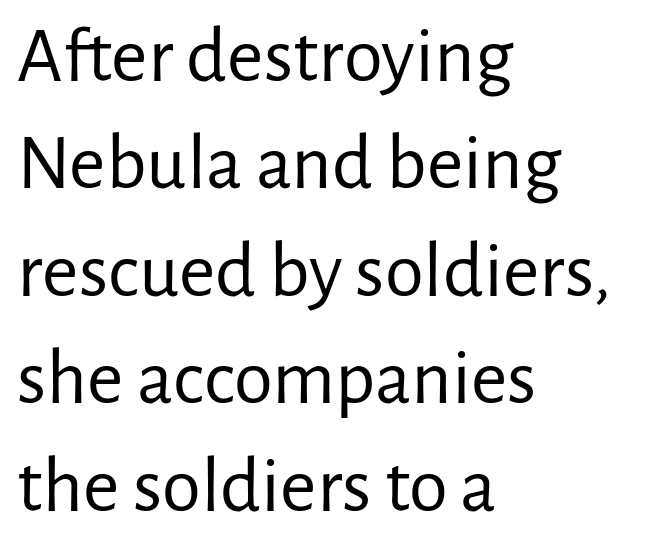
{"serif": "no", "italic": "no", "bold": "no", "weight": "regular", "width": "normal", "stroke_contrast": "low", "x_height": "medium", "monospaced": "no", "underline": "no", "align": "left", "line_spacing": "normal", "line_spacing_ratio": 1.36, "letter_spacing": "normal", "letter_spacing_em": 0.0, "glyph_px": 79}
